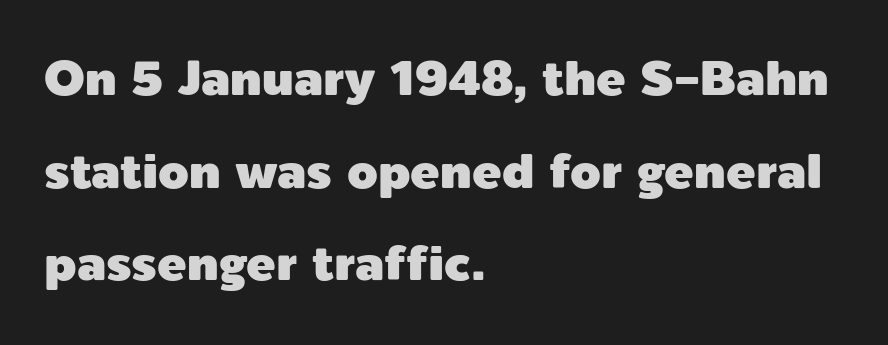
Clear beneath every line of the passage. The type is set solid horizontally, with unmodified tracking. Quick note: not italic, upright. Do the characters align in a grid? No, the font is proportional. Horizontal alignment here is leftward, the default for most running prose.
